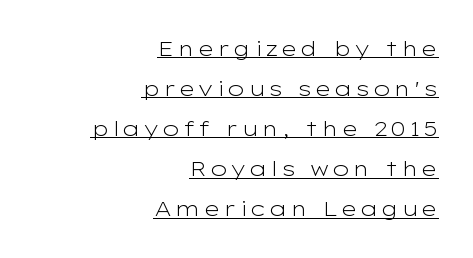
One-word summary of the alignment: right. The cut favours lightness, reaching ordinary text weight at its darkest. A baseline rule has been typeset under these characters. Quick note: not italic, upright.
